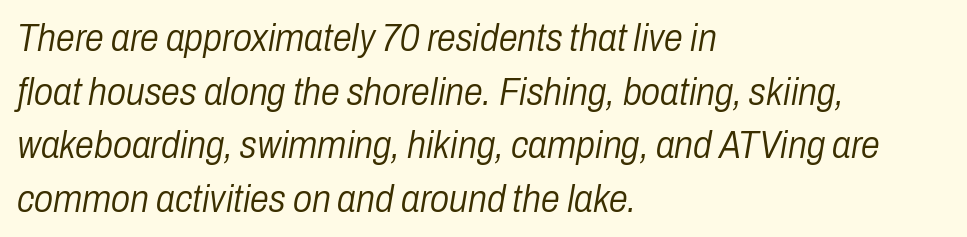
The image shows 38 px light, condensed type, italic (leaning right); set left-aligned, normal line spacing (1.41x), normal letter spacing, not underlined; low stroke contrast and a medium x-height.
